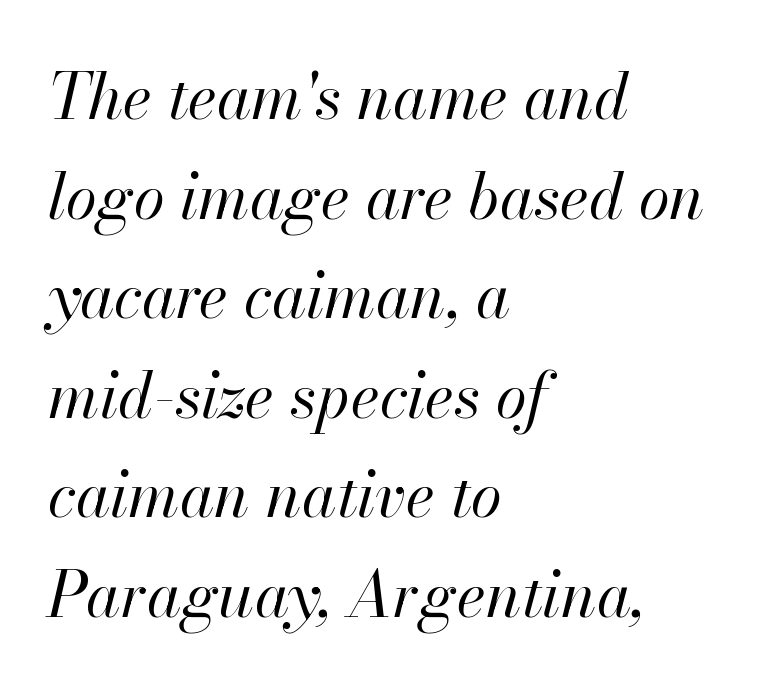
{"italic": "yes", "lean": "right", "slant_degrees": 13, "bold": "no", "weight": "regular", "width": "normal", "stroke_contrast": "high", "x_height": "small", "monospaced": "no", "underline": "no", "align": "left", "line_spacing": "normal", "line_spacing_ratio": 1.58, "letter_spacing": "normal", "letter_spacing_em": 0.0, "glyph_px": 63}
